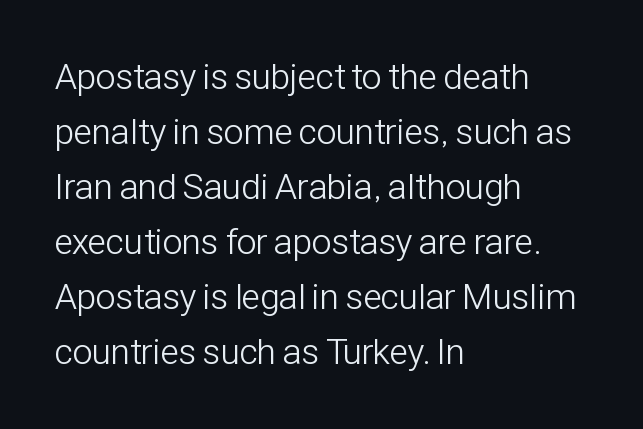
{"serif": "no", "italic": "no", "bold": "no", "weight": "light", "width": "condensed", "stroke_contrast": "low", "x_height": "medium", "monospaced": "no", "underline": "no", "align": "left", "line_spacing": "normal", "line_spacing_ratio": 1.53, "letter_spacing": "normal", "letter_spacing_em": 0.0, "glyph_px": 36}
